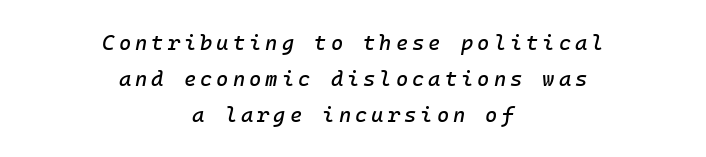
The space directly below the letters is spotless. The passage is arranged like a title page — every line centered. In terms of posture, this sample is oblique.
